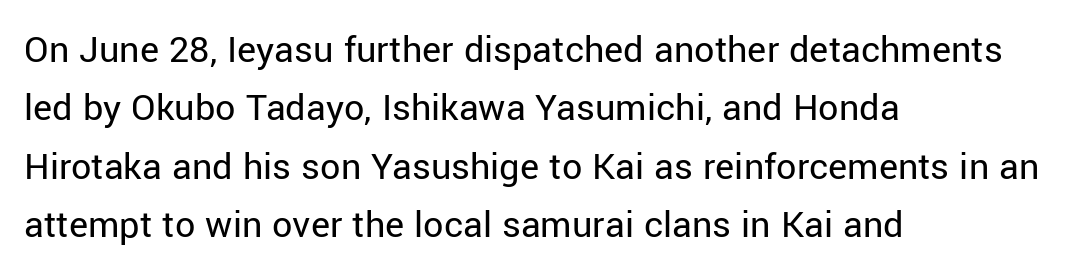
The image shows 40 px regular-weight sans-serif type, upright; set left-aligned, normal line spacing (1.46x), normal letter spacing, not underlined; low stroke contrast and a medium x-height.
